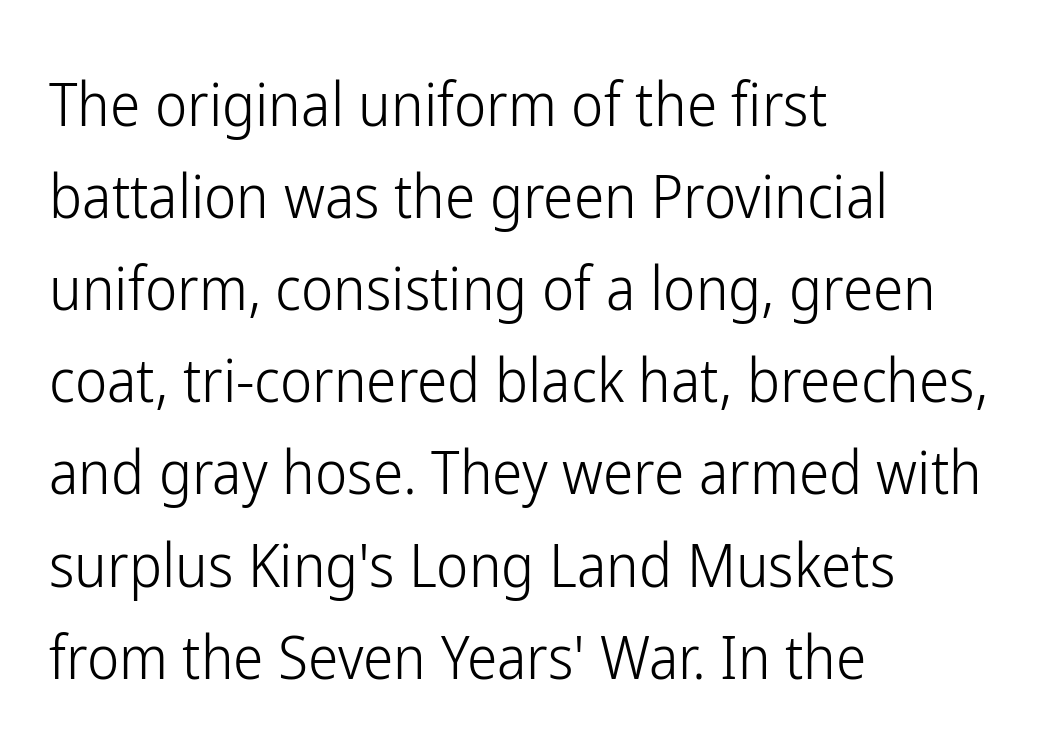
Compared with typical paragraphs, the rows here are spaced about the same. A typesetter would label this face a sans. This sample is left-justified, so line endings fall wherever the words run out. Characters follow at the spacing the type designer built in. Anything drawn beneath the words? Only blank space.
